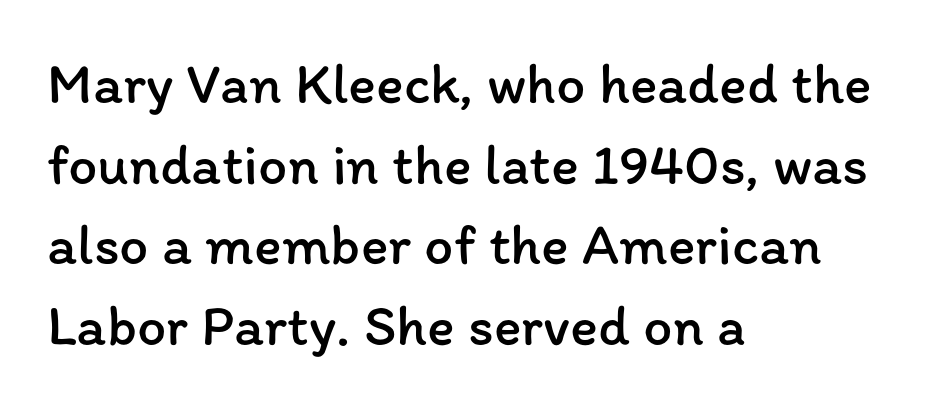
Q: Is the text bold? A: No.
Q: Is the text italic (slanted)? A: No, it is upright.
Q: Is the text underlined? A: No.
Q: How is the paragraph aligned? A: Left-aligned.
Q: Is the spacing between letters normal or unusually wide? A: Normal.
Q: Is the spacing between lines tight, normal or loose? A: Normal.
Q: Width (condensed, normal, or wide)? A: Normal.
Q: Stroke contrast? A: Low.
Q: x-height? A: Medium.
Q: Monospaced? A: No.
